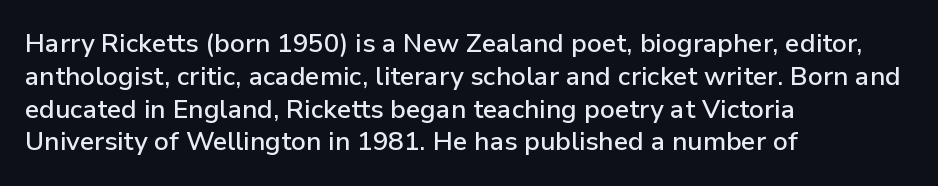
The image shows 26 px text type, upright; set left-aligned, normal line spacing (1.26x), normal letter spacing, not underlined.
